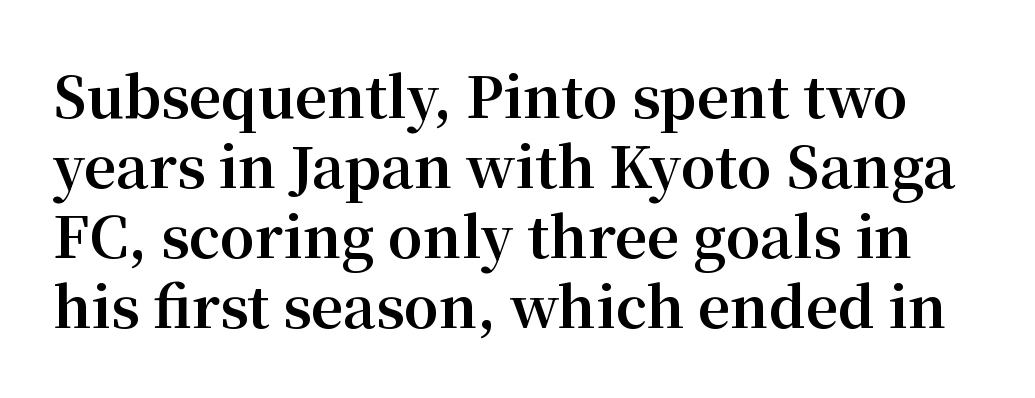
Caption: standard tracking, unaltered. Nope, not italic — everything's standing straight. In terms of letterform style, serifs are clearly present. Students, this is bold: see how much ink each stroke carries. Check under the words: just untouched page.
